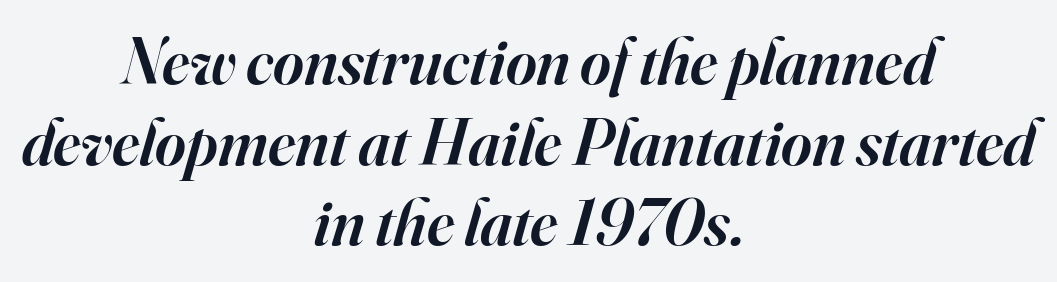
{"serif": "yes", "italic": "yes", "lean": "right", "slant_degrees": 16, "bold": "semi", "weight": "semibold", "width": "normal", "stroke_contrast": "high", "x_height": "small", "monospaced": "no", "underline": "no", "align": "center", "line_spacing_ratio": 1.22, "letter_spacing": "normal", "letter_spacing_em": 0.0, "glyph_px": 66}
